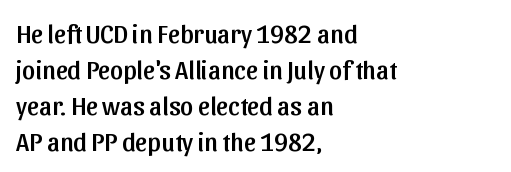
The image shows 26 px text type, upright; set left-aligned, normal line spacing (1.38x), normal letter spacing, not underlined.
